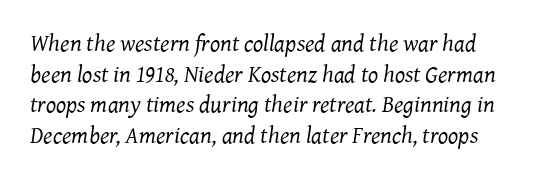
The image shows 24 px text type, italic (leaning right); set normal line spacing (1.28x), normal letter spacing, not underlined.
